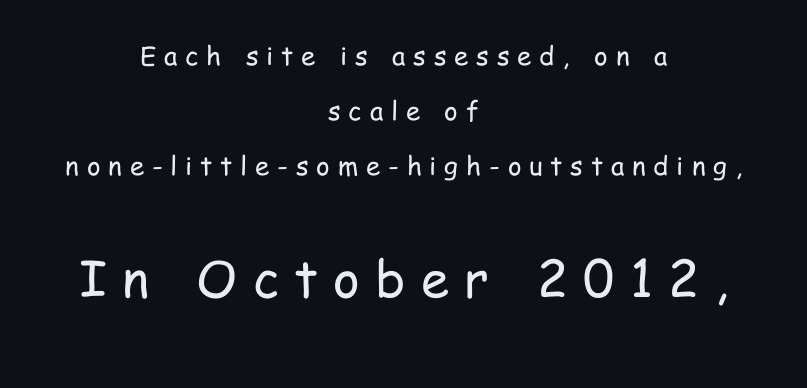
The image shows 51 px regular-weight, condensed sans-serif type, upright; set centered, loose line spacing (2.12x), unusually wide letter spacing (+0.3 em), not underlined; the second (bottom) block is 1.96x larger; low stroke contrast and a medium x-height.
